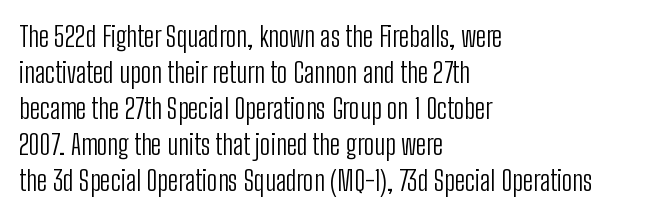
{"serif": "no", "italic": "no", "bold": "no", "weight": "light", "width": "condensed", "stroke_contrast": "low", "x_height": "medium", "monospaced": "no", "underline": "no", "align": "left", "line_spacing": "normal", "line_spacing_ratio": 1.29, "letter_spacing": "normal", "letter_spacing_em": 0.0, "glyph_px": 28}
